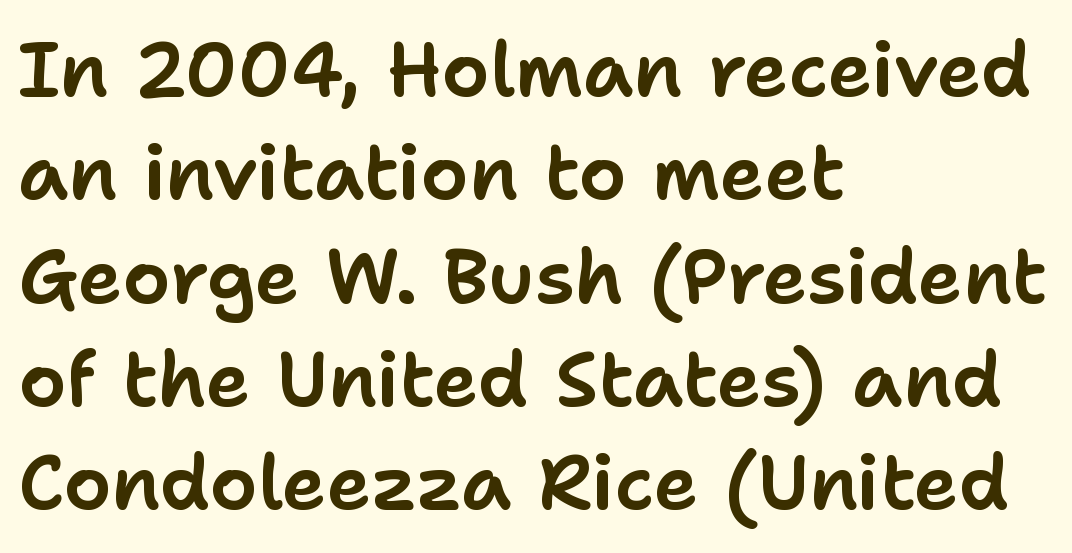
{"serif": "no", "italic": "no", "width": "normal", "stroke_contrast": "low", "x_height": "medium", "monospaced": "no", "underline": "no", "align": "left", "line_spacing": "normal", "line_spacing_ratio": 1.36, "letter_spacing": "normal", "letter_spacing_em": 0.0, "glyph_px": 76}
